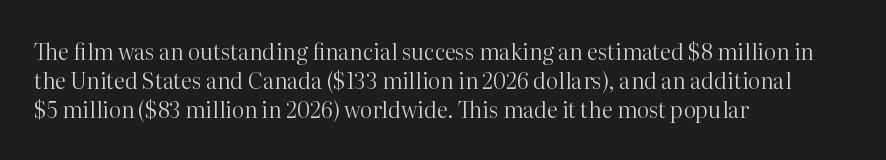
The image shows 22 px text type, upright; set left-aligned, normal line spacing (1.32x), normal letter spacing, not underlined.
